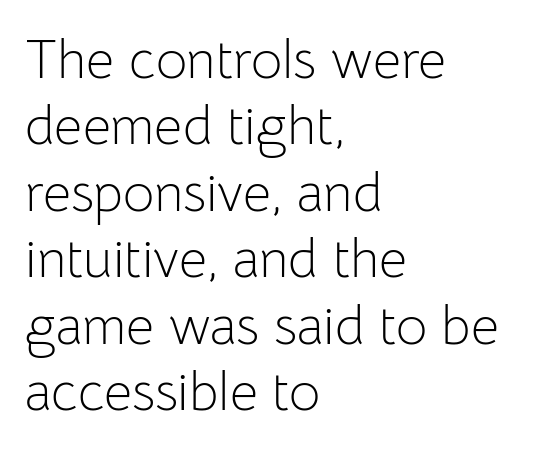
Q: Is the text bold? A: No.
Q: Is the text italic (slanted)? A: No, it is upright.
Q: Is the typeface a serif or a sans-serif typeface? A: Sans-serif.
Q: Is the text underlined? A: No.
Q: How is the paragraph aligned? A: Left-aligned.
Q: Is the spacing between letters normal or unusually wide? A: Normal.
Q: Width (condensed, normal, or wide)? A: Normal.
Q: Stroke contrast? A: Low.
Q: x-height? A: Medium.
Q: Monospaced? A: No.
